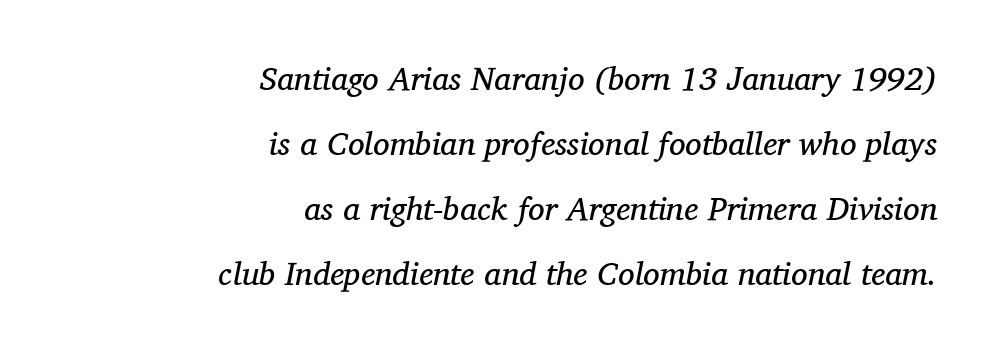
The image shows 33 px regular-weight serif type, italic (leaning right); set right-aligned, loose line spacing (1.97x), normal letter spacing, not underlined; medium stroke contrast and a medium x-height.
